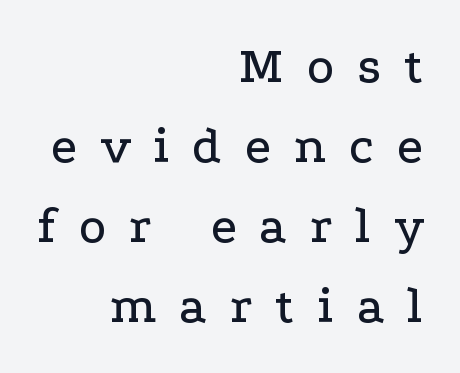
Q: Is the text italic (slanted)? A: No, it is upright.
Q: Is the typeface a serif or a sans-serif typeface? A: Serif.
Q: Is the text underlined? A: No.
Q: How is the paragraph aligned? A: Right-aligned.
Q: Is the spacing between letters normal or unusually wide? A: Unusually wide.
Q: Is the spacing between lines tight, normal or loose? A: Normal.
Q: Width (condensed, normal, or wide)? A: Wide.
Q: Stroke contrast? A: Low.
Q: x-height? A: Medium.
Q: Monospaced? A: No.
